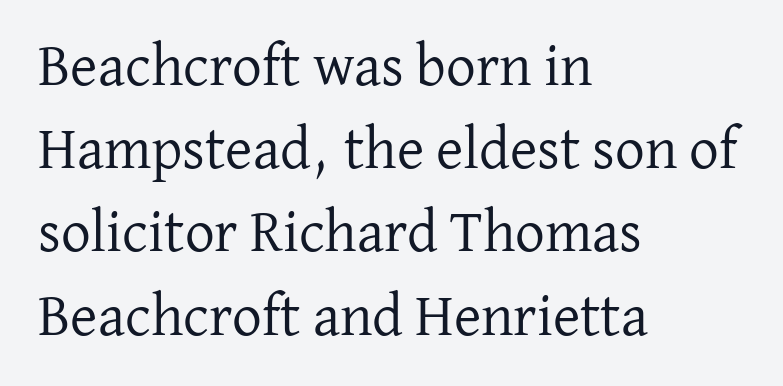
The image shows 59 px regular-weight serif type, upright; set left-aligned, normal line spacing (1.41x), normal letter spacing, not underlined; low stroke contrast and a medium x-height.
